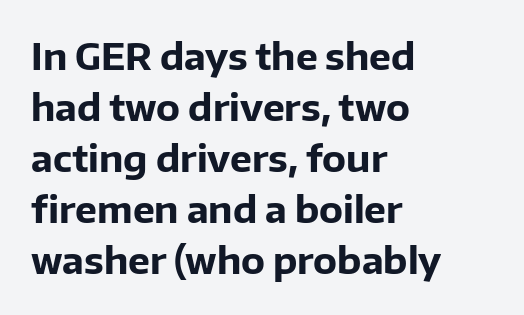
The image shows 37 px bold sans-serif type, upright; set left-aligned, normal line spacing (1.38x), normal letter spacing, not underlined; low stroke contrast and a medium x-height.
